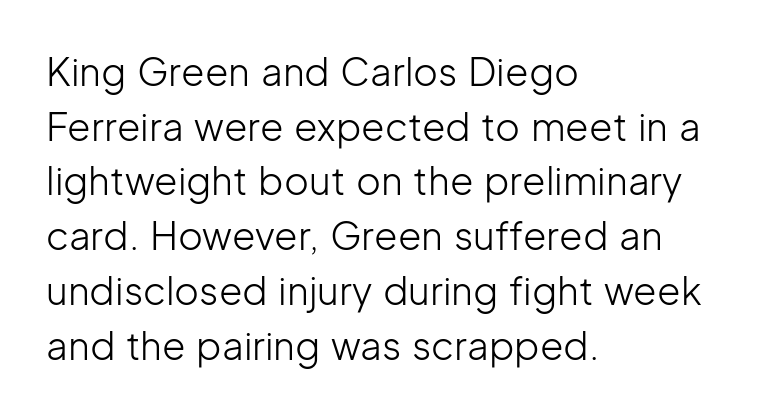
Q: Is the text bold? A: No.
Q: Is the text italic (slanted)? A: No, it is upright.
Q: Is the typeface a serif or a sans-serif typeface? A: Sans-serif.
Q: Is the text underlined? A: No.
Q: How is the paragraph aligned? A: Left-aligned.
Q: Is the spacing between letters normal or unusually wide? A: Normal.
Q: Is the spacing between lines tight, normal or loose? A: Normal.
Q: Width (condensed, normal, or wide)? A: Normal.
Q: Stroke contrast? A: Low.
Q: x-height? A: Medium.
Q: Monospaced? A: No.
